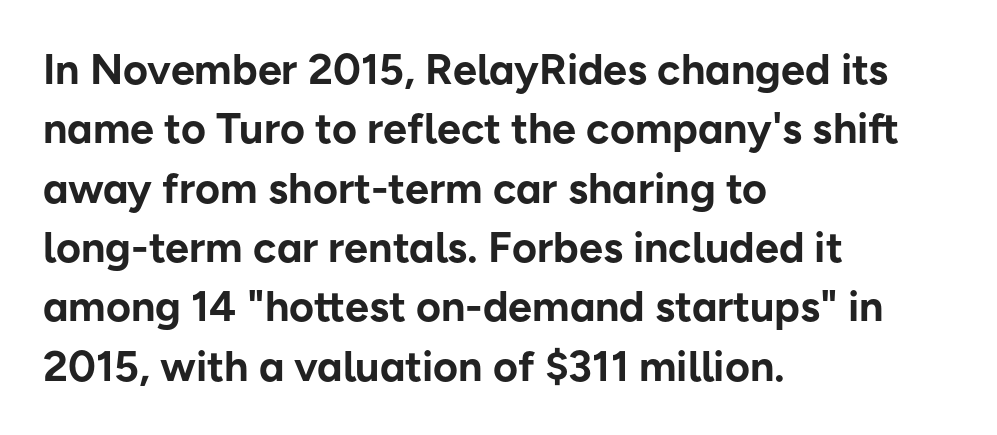
Letter spacing: default. Ascenders rise straight up at ninety degrees. Regarding leading, the lines here are spaced in the standard way. Here the designer chose a conventional face with non-uniform glyph widths. Nobody drew a line under any word here. A classic flush-left, rag-right setting is used for this passage.
